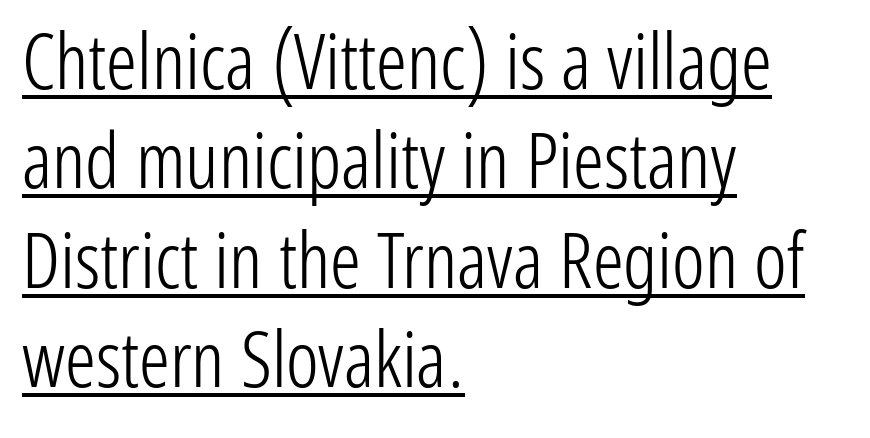
Q: Is the text bold? A: No.
Q: Is the text italic (slanted)? A: No, it is upright.
Q: Is the typeface a serif or a sans-serif typeface? A: Sans-serif.
Q: Is the text underlined? A: Yes.
Q: How is the paragraph aligned? A: Left-aligned.
Q: Is the spacing between letters normal or unusually wide? A: Normal.
Q: Is the spacing between lines tight, normal or loose? A: Normal.
Q: Width (condensed, normal, or wide)? A: Condensed.
Q: Stroke contrast? A: Low.
Q: x-height? A: Medium.
Q: Monospaced? A: No.
